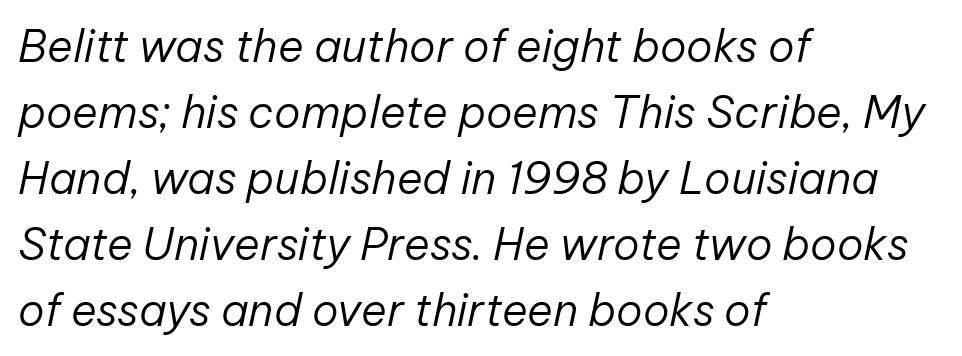
The image shows 44 px regular-weight type, italic (leaning right); set left-aligned, normal line spacing (1.5x), normal letter spacing, not underlined; low stroke contrast and a medium x-height.
